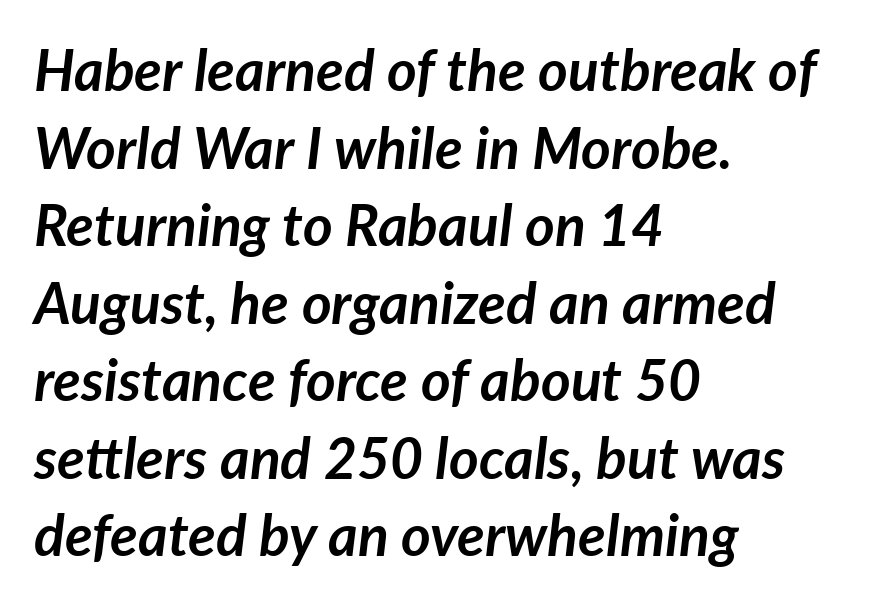
Quick note: underline off. The font is running at its bold setting. The letterforms sit shoulder to shoulder at normal distance. Designer's note — italics engaged. This sample has the flowing, uneven cadence of proportional lettering. The compositor pushed each line to the left boundary.
